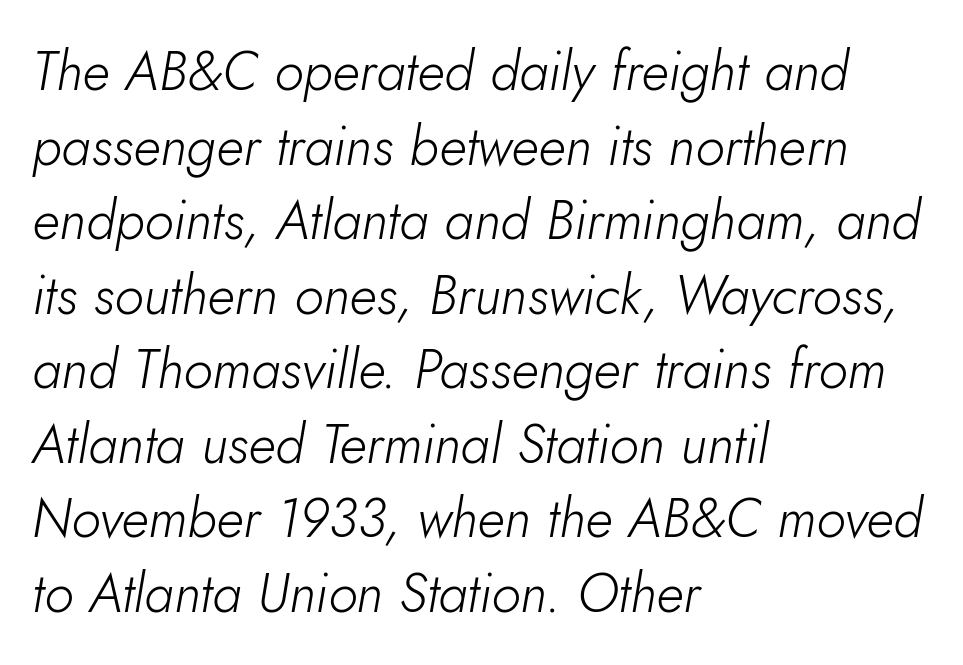
{"italic": "yes", "lean": "right", "slant_degrees": 10, "bold": "no", "weight": "light", "width": "normal", "stroke_contrast": "low", "x_height": "small", "monospaced": "no", "underline": "no", "align": "left", "line_spacing": "normal", "line_spacing_ratio": 1.38, "letter_spacing": "normal", "letter_spacing_em": 0.0, "glyph_px": 54}
